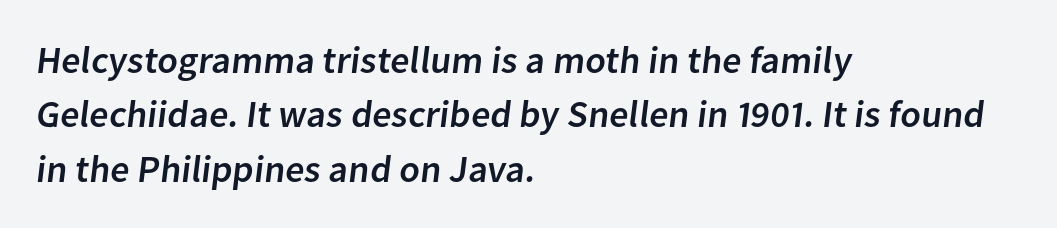
{"serif": "no", "width": "normal", "stroke_contrast": "low", "x_height": "medium", "monospaced": "no", "underline": "no", "align": "left", "line_spacing": "normal", "line_spacing_ratio": 1.43, "letter_spacing": "normal", "letter_spacing_em": 0.0, "glyph_px": 38}
